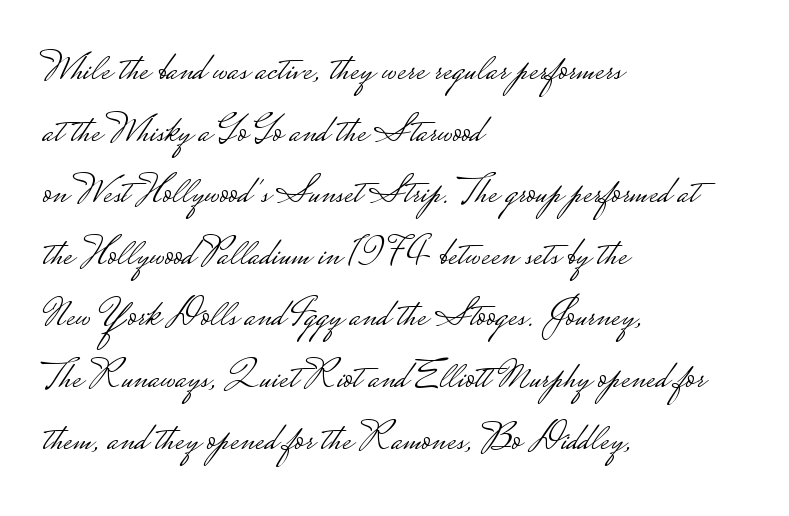
{"serif": "no", "bold": "no", "weight": "light", "width": "wide", "stroke_contrast": "low", "monospaced": "no", "underline": "no", "align": "left", "line_spacing": "normal", "line_spacing_ratio": 1.54, "letter_spacing": "normal", "letter_spacing_em": 0.0, "glyph_px": 40}
